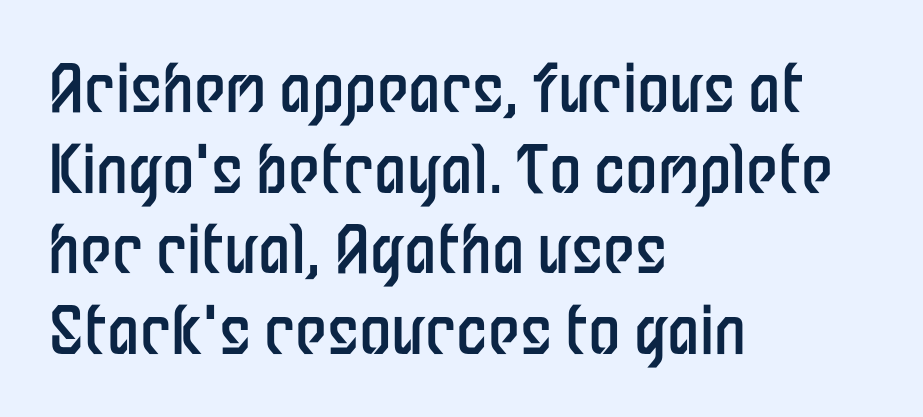
The image shows 65 px regular-weight, condensed sans-serif type, upright; set left-aligned, line spacing 1.24x, normal letter spacing, not underlined; low stroke contrast and a medium x-height.
